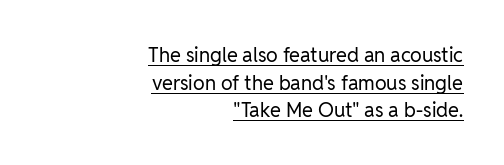
{"italic": "no", "bold": "no", "underline": "yes", "align": "right", "line_spacing": "normal", "line_spacing_ratio": 1.38, "letter_spacing": "normal", "letter_spacing_em": 0.0, "glyph_px": 20}
